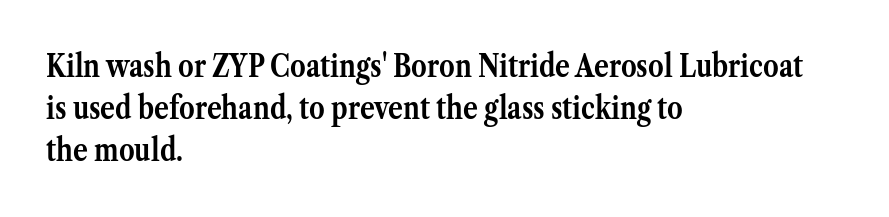
{"serif": "yes", "italic": "no", "bold": "yes", "weight": "semibold", "width": "normal", "stroke_contrast": "medium", "x_height": "medium", "monospaced": "no", "underline": "no", "align": "left", "line_spacing": "normal", "line_spacing_ratio": 1.36, "letter_spacing": "normal", "letter_spacing_em": 0.0, "glyph_px": 31}
